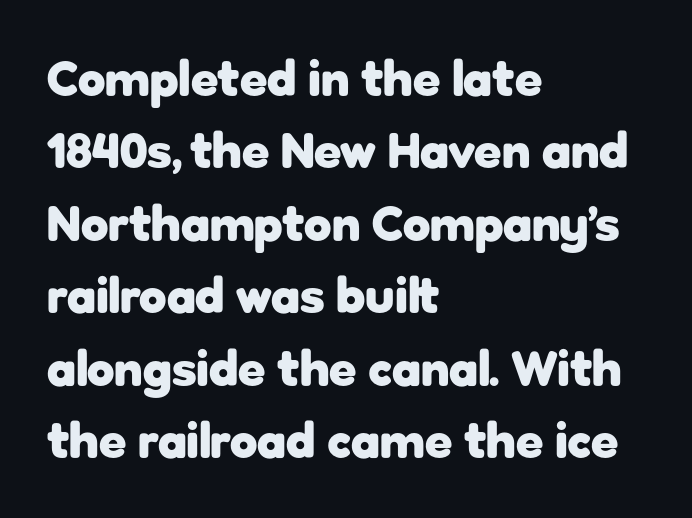
Q: Is the text bold? A: Yes.
Q: Is the text italic (slanted)? A: No, it is upright.
Q: Is the typeface a serif or a sans-serif typeface? A: Sans-serif.
Q: Is the text underlined? A: No.
Q: How is the paragraph aligned? A: Left-aligned.
Q: Is the spacing between letters normal or unusually wide? A: Normal.
Q: Is the spacing between lines tight, normal or loose? A: Normal.
Q: Width (condensed, normal, or wide)? A: Normal.
Q: Stroke contrast? A: Low.
Q: x-height? A: Medium.
Q: Monospaced? A: No.
